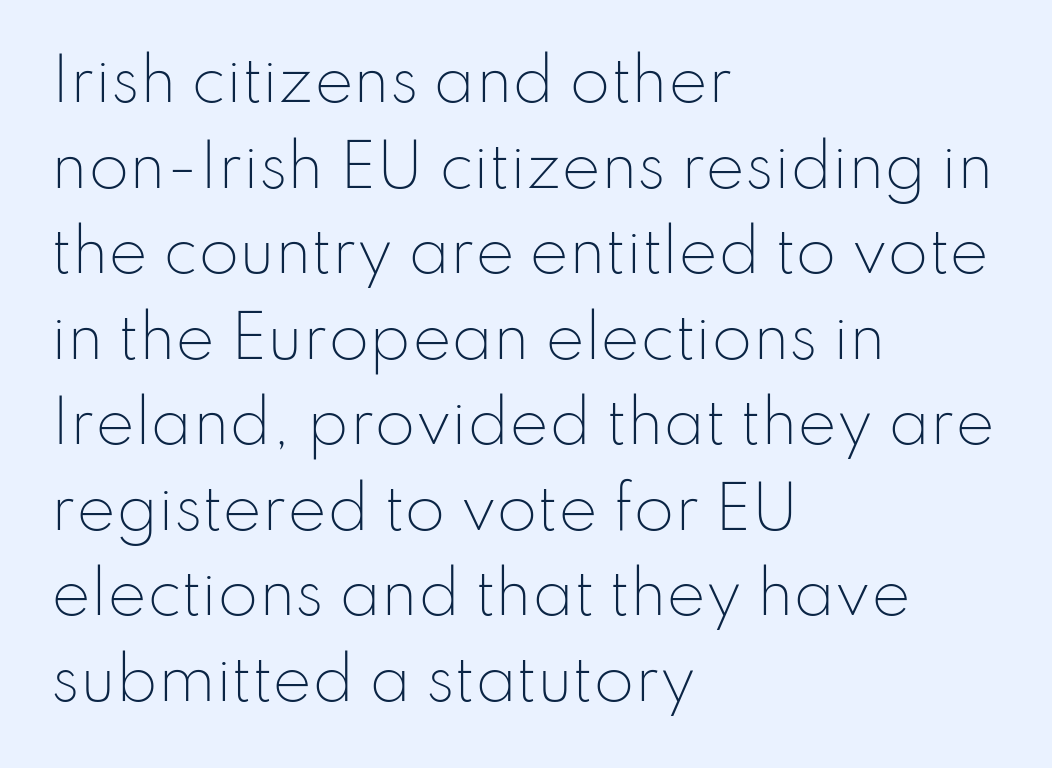
{"serif": "no", "italic": "no", "bold": "no", "weight": "light", "width": "normal", "stroke_contrast": "low", "x_height": "small", "monospaced": "no", "underline": "no", "align": "left", "line_spacing": "normal", "line_spacing_ratio": 1.45, "letter_spacing": "normal", "letter_spacing_em": 0.0, "glyph_px": 59}
